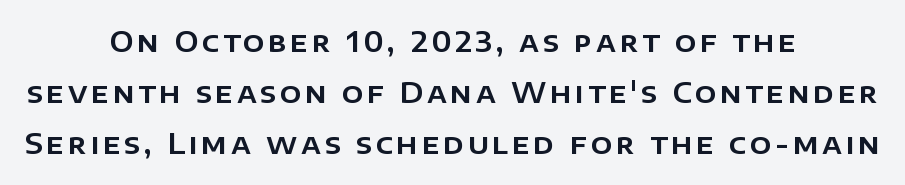
{"serif": "no", "italic": "no", "width": "normal", "stroke_contrast": "low", "x_height": "large", "monospaced": "no", "underline": "no", "align": "center", "line_spacing_ratio": 1.83, "glyph_px": 28}
